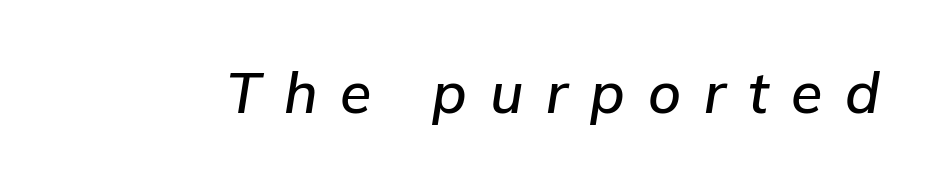
Character widths vary here, with narrow letters taking less room than wide ones. A clean baseline with only descenders dipping below it. Quick note: italic. This rendering widens character spacing well past its baseline value.
